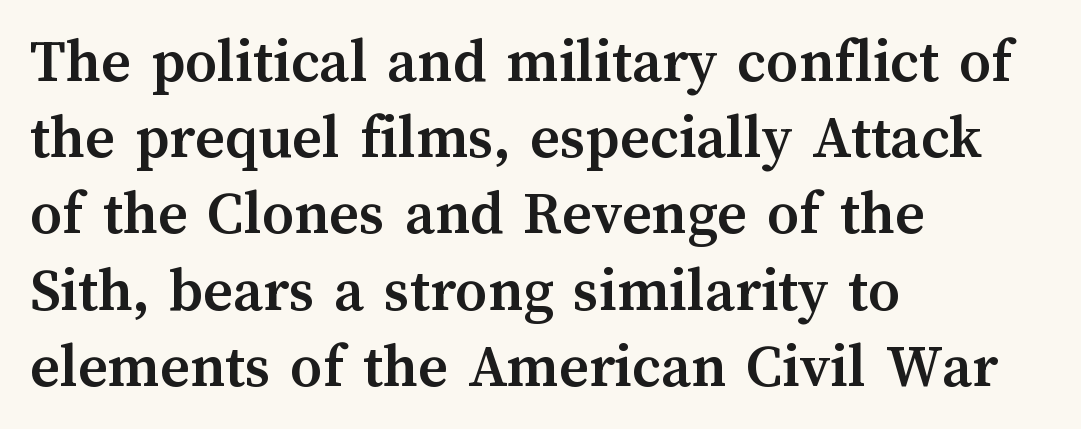
The rendering anchors every line to the left-hand side. It's the straight-up-and-down kind of type. A typesetter would call this zero additional tracking. Character widths vary here, with narrow letters taking less room than wide ones.
